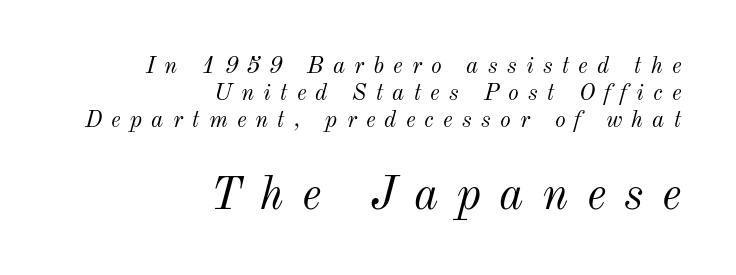
{"italic": "yes", "lean": "right", "slant_degrees": 12, "bold": "no", "weight": "light", "width": "normal", "stroke_contrast": "medium", "x_height": "small", "monospaced": "no", "underline": "no", "align": "right", "line_spacing_ratio": 1.17, "letter_spacing": "wide", "letter_spacing_em": 0.4, "larger_block": "second", "size_ratio": 2.0, "glyph_px": 46}
